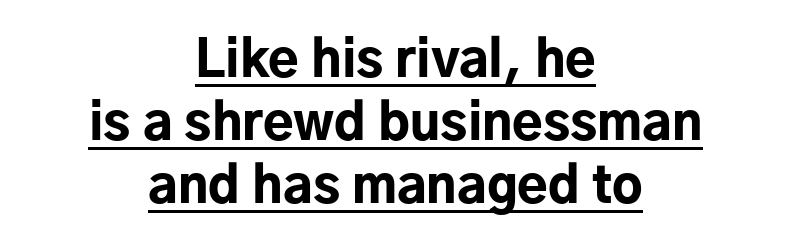
{"serif": "no", "italic": "no", "bold": "yes", "weight": "bold", "width": "normal", "stroke_contrast": "low", "x_height": "medium", "monospaced": "no", "underline": "yes", "align": "center", "line_spacing": "normal", "line_spacing_ratio": 1.26, "letter_spacing": "normal", "letter_spacing_em": 0.0, "glyph_px": 50}
